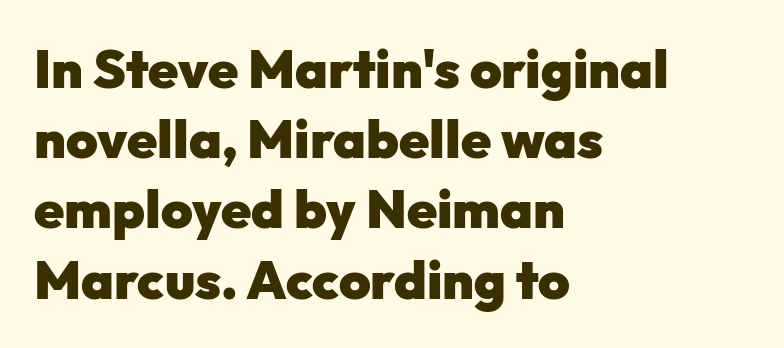
{"serif": "no", "italic": "no", "bold": "yes", "weight": "heavy", "width": "normal", "stroke_contrast": "low", "x_height": "medium", "monospaced": "no", "underline": "no", "align": "left", "line_spacing": "normal", "line_spacing_ratio": 1.3, "letter_spacing": "normal", "letter_spacing_em": 0.0, "glyph_px": 54}
